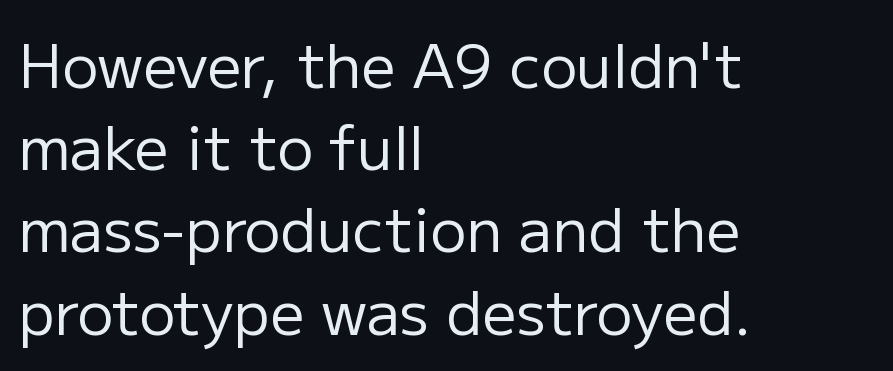
Line beginnings align vertically; line endings do not. I'd call this a sans setting — the letters go barefoot. Caption: face not bold, strokes unweighted. Character widths vary here, with narrow letters taking less room than wide ones.
